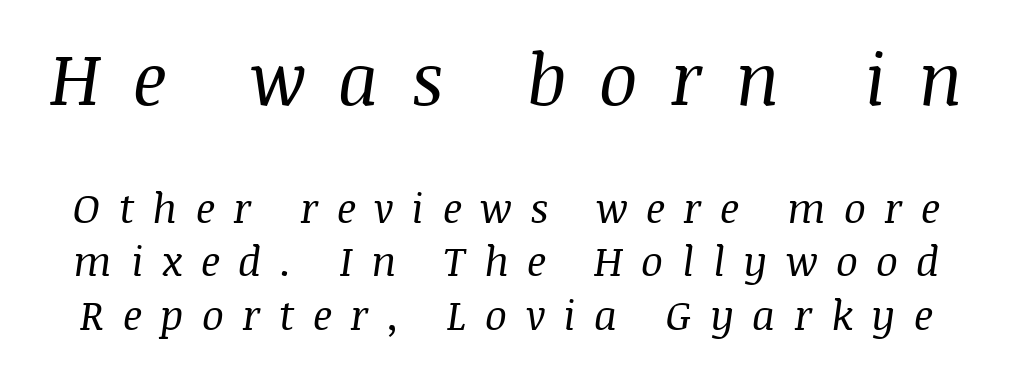
The image shows 72 px regular-weight serif type, italic (leaning right); set normal line spacing (1.3x), unusually wide letter spacing (+0.45 em), not underlined; the first (top) block is 1.76x larger; medium stroke contrast and a large x-height.
